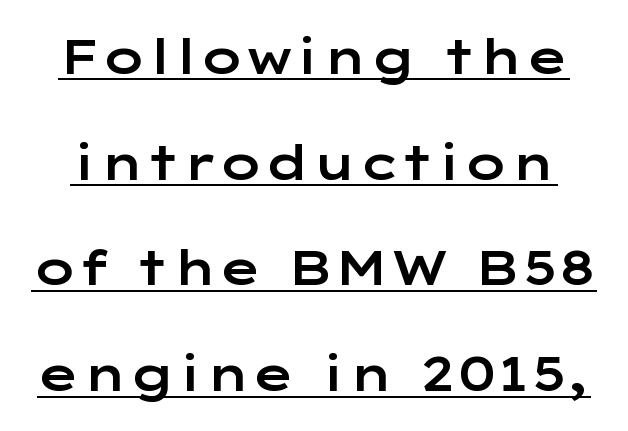
Nope, no serifs anywhere on these letters. When letters stand straight like this, we call the style roman or upright. Quick note: interline space is abundant. A rule runs beneath these lines of type.
